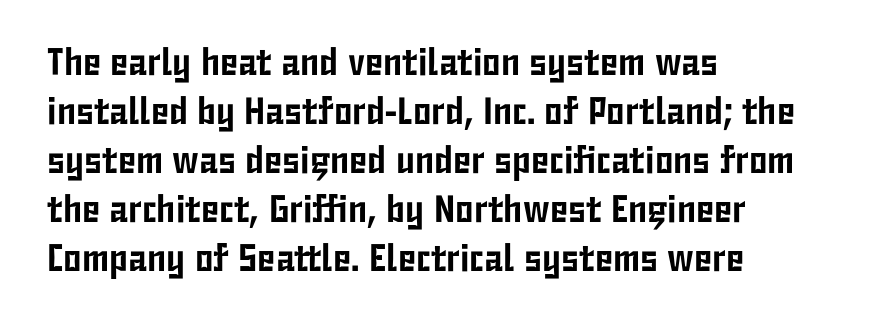
{"serif": "no", "italic": "no", "width": "condensed", "stroke_contrast": "low", "x_height": "medium", "monospaced": "no", "underline": "no", "align": "left", "line_spacing": "normal", "line_spacing_ratio": 1.29, "letter_spacing": "normal", "letter_spacing_em": 0.0, "glyph_px": 38}
